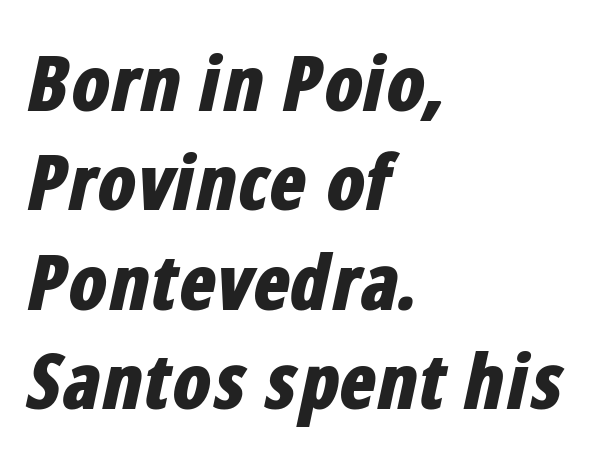
The image shows 77 px bold, condensed type, italic (leaning right); set left-aligned, normal line spacing (1.29x), normal letter spacing, not underlined; low stroke contrast and a medium x-height.
